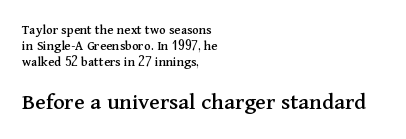
Q: Is the text italic (slanted)? A: No, it is upright.
Q: Is the text underlined? A: No.
Q: How is the paragraph aligned? A: Left-aligned.
Q: Is the spacing between letters normal or unusually wide? A: Normal.
Q: Is the spacing between lines tight, normal or loose? A: Tight.
Q: Which block of text is set in a larger size, the first (top) or the second (bottom)? A: The second (bottom) one.
